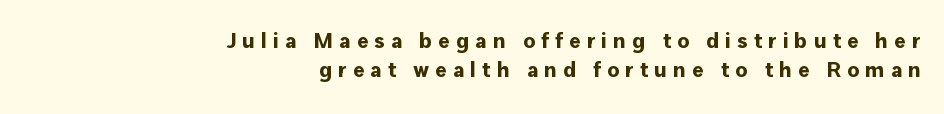
Every row of glyphs terminates at an identical x-position on the right. Posture: vertical. The words here are not underlined. Interline gaps are of average width in this sample. Tracking here is generous; glyphs stand well apart from one another. What weight is shown? A full bold with thick strokes.
